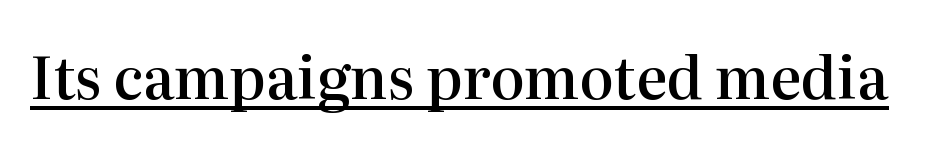
The image shows 58 px semibold serif type, upright; set normal letter spacing, underlined; high stroke contrast and a medium x-height.
